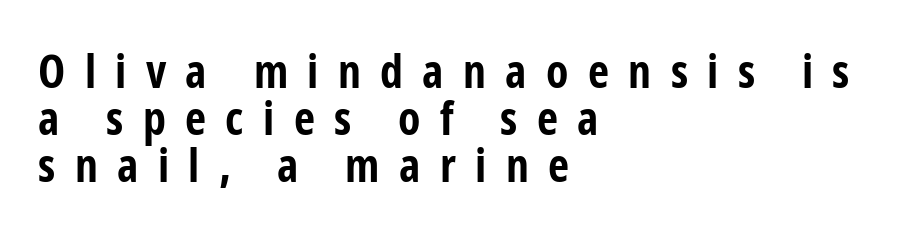
{"serif": "no", "italic": "no", "bold": "yes", "weight": "bold", "width": "condensed", "stroke_contrast": "low", "x_height": "medium", "monospaced": "no", "underline": "no", "align": "left", "line_spacing": "tight", "line_spacing_ratio": 1.02, "letter_spacing": "wide", "letter_spacing_em": 0.42, "glyph_px": 46}
